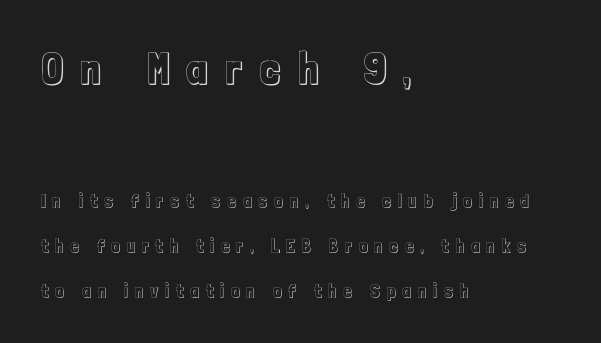
Q: Is the text italic (slanted)? A: No, it is upright.
Q: Is the text underlined? A: No.
Q: How is the paragraph aligned? A: Left-aligned.
Q: Is the spacing between letters normal or unusually wide? A: Unusually wide.
Q: Is the spacing between lines tight, normal or loose? A: Loose.
Q: Which block of text is set in a larger size, the first (top) or the second (bottom)? A: The first (top) one.
Q: Width (condensed, normal, or wide)? A: Condensed.
Q: x-height? A: Medium.
Q: Monospaced? A: No.
